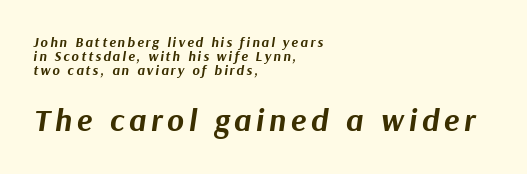
Q: Is the text bold? A: Yes.
Q: Is the text italic (slanted)? A: Yes, it leans right by about 9 degrees.
Q: Is the text underlined? A: No.
Q: How is the paragraph aligned? A: Left-aligned.
Q: Is the spacing between lines tight, normal or loose? A: Tight.
Q: Which block of text is set in a larger size, the first (top) or the second (bottom)? A: The second (bottom) one.
Q: Width (condensed, normal, or wide)? A: Normal.
Q: Stroke contrast? A: Medium.
Q: x-height? A: Medium.
Q: Monospaced? A: No.
